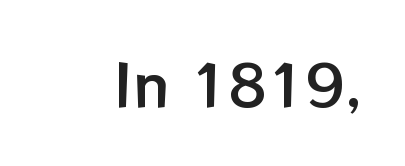
Between one letter and the next there's only the usual sliver of space. Bare-footed words on every line. Style check: upright. You could not count columns in this text — the font is proportionally spaced.
